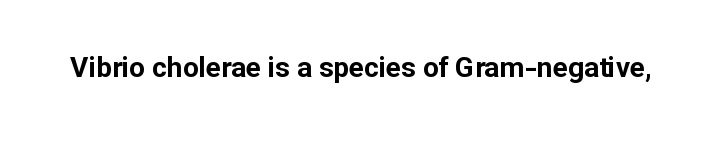
The image shows 28 px bold sans-serif type, upright; set normal letter spacing, not underlined; low stroke contrast and a medium x-height.
